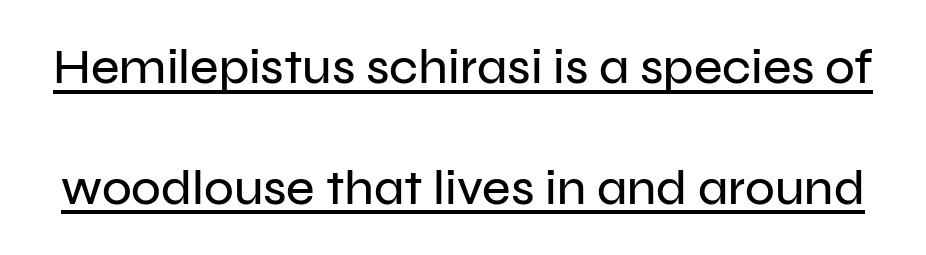
The image shows 49 px sans-serif type, upright; set loose line spacing (2.46x), normal letter spacing, underlined; low stroke contrast and a medium x-height.
